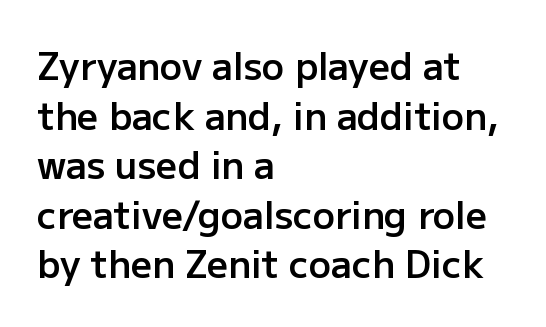
Q: Is the text bold? A: Semi-bold.
Q: Is the text italic (slanted)? A: No, it is upright.
Q: Is the typeface a serif or a sans-serif typeface? A: Sans-serif.
Q: Is the text underlined? A: No.
Q: How is the paragraph aligned? A: Left-aligned.
Q: Is the spacing between letters normal or unusually wide? A: Normal.
Q: Is the spacing between lines tight, normal or loose? A: Normal.
Q: Width (condensed, normal, or wide)? A: Normal.
Q: Stroke contrast? A: Low.
Q: x-height? A: Medium.
Q: Monospaced? A: No.
